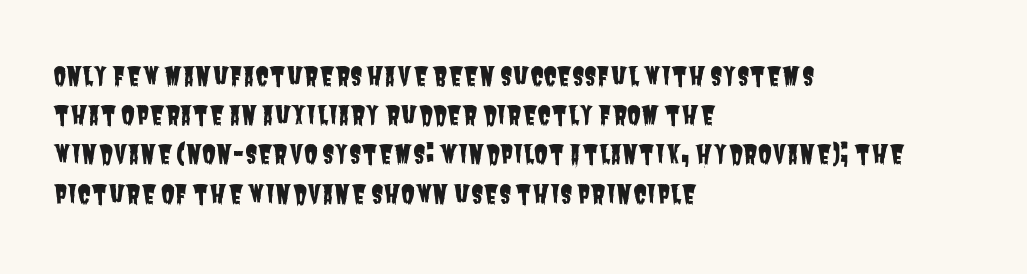
The image shows 25 px text type; set left-aligned, normal line spacing (1.57x), normal letter spacing, not underlined.
